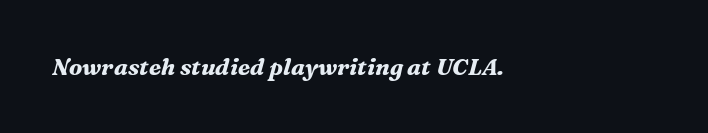
Q: Is the text bold? A: Yes.
Q: Is the text italic (slanted)? A: Yes, it leans right by about 16 degrees.
Q: Is the text underlined? A: No.
Q: How is the paragraph aligned? A: Left-aligned.
Q: Is the spacing between letters normal or unusually wide? A: Normal.
